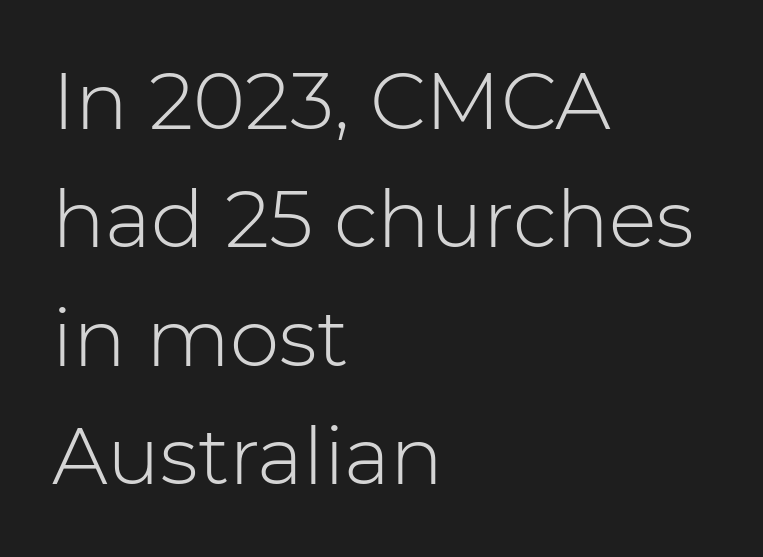
The image shows 79 px light sans-serif type, upright; set left-aligned, normal line spacing (1.5x), normal letter spacing, not underlined; low stroke contrast and a medium x-height.
